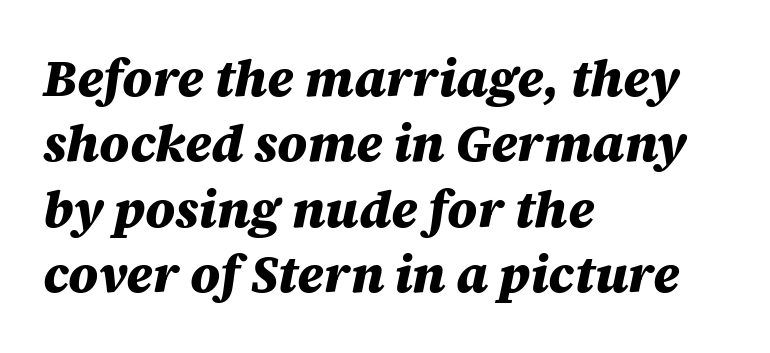
{"italic": "yes", "lean": "right", "slant_degrees": 12, "bold": "yes", "weight": "heavy", "width": "normal", "stroke_contrast": "medium", "x_height": "large", "monospaced": "no", "underline": "no", "align": "left", "line_spacing": "normal", "line_spacing_ratio": 1.28, "letter_spacing": "normal", "letter_spacing_em": 0.0, "glyph_px": 51}
